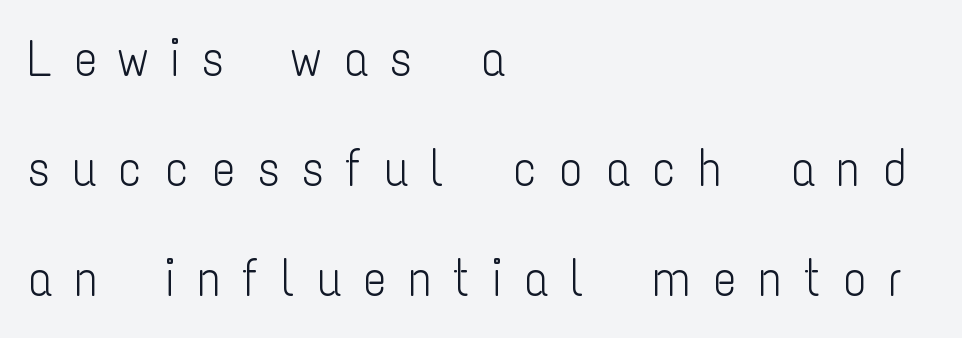
The image shows 51 px light, condensed sans-serif type, upright; set left-aligned, loose line spacing (2.16x), unusually wide letter spacing (+0.41 em), not underlined; low stroke contrast and a medium x-height.
